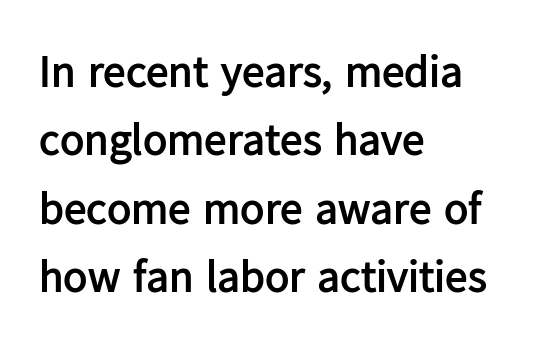
A typesetter would call this leading conventional body-copy spacing. The letters stand straight up with perfectly vertical stems. As a designer I'd log this as weight 700, bold. The space beneath each line is pristine and unruled.
